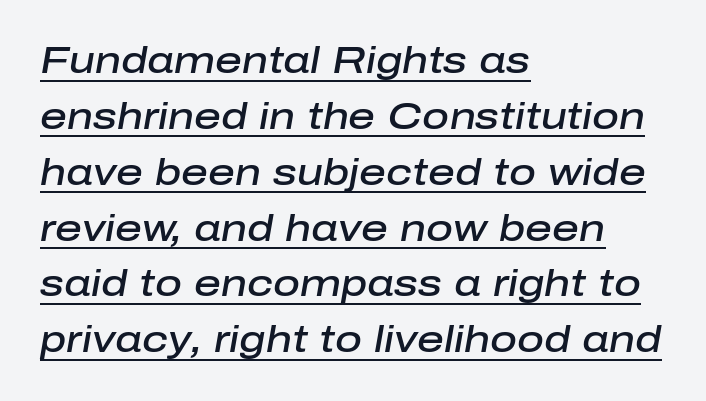
{"italic": "yes", "lean": "right", "slant_degrees": 10, "bold": "semi", "weight": "semibold", "width": "normal", "stroke_contrast": "low", "x_height": "medium", "monospaced": "no", "underline": "yes", "align": "left", "line_spacing": "normal", "line_spacing_ratio": 1.51, "letter_spacing": "normal", "letter_spacing_em": 0.0, "glyph_px": 37}
